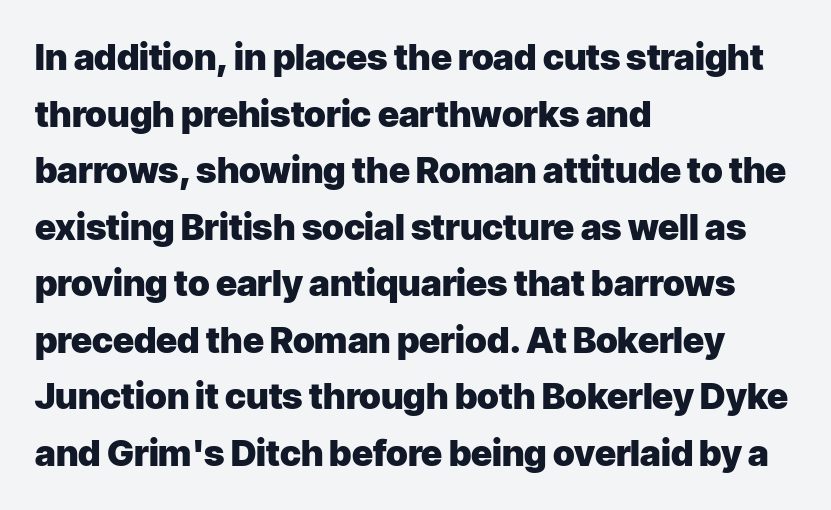
Q: Is the text bold? A: Yes.
Q: Is the text italic (slanted)? A: No, it is upright.
Q: Is the typeface a serif or a sans-serif typeface? A: Sans-serif.
Q: Is the text underlined? A: No.
Q: How is the paragraph aligned? A: Left-aligned.
Q: Is the spacing between letters normal or unusually wide? A: Normal.
Q: Is the spacing between lines tight, normal or loose? A: Normal.
Q: Width (condensed, normal, or wide)? A: Normal.
Q: Stroke contrast? A: Low.
Q: x-height? A: Medium.
Q: Monospaced? A: No.
